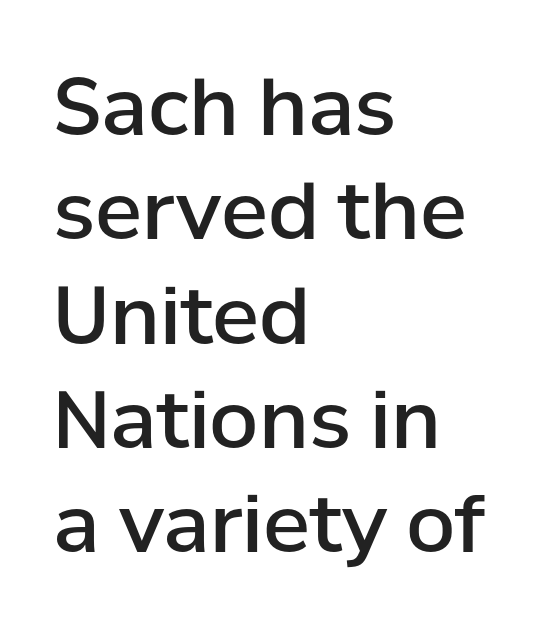
Type without underlining. Interline gaps are of average width in this sample. Layout note: lines flush left. These lines are rendered in a variable-pitch font.
